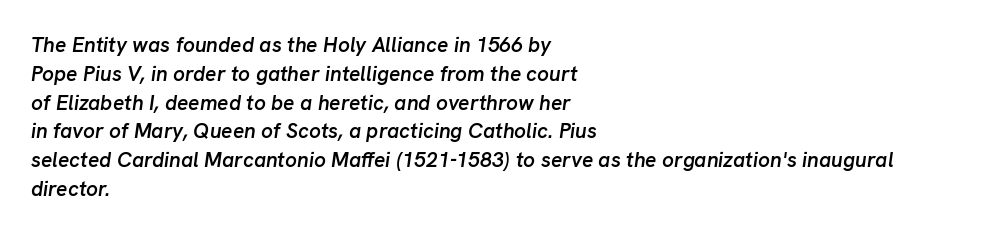
Underline: absent. Compared with typical body copy, the letter spacing here is the same. A typesetter would call this leading conventional body-copy spacing. Stroke thickness is moderately raised; the sample reads as semibold. This is oblique type, the kind used for emphasis or titles. Notice how the passage keeps a crisp vertical edge on the left only.
